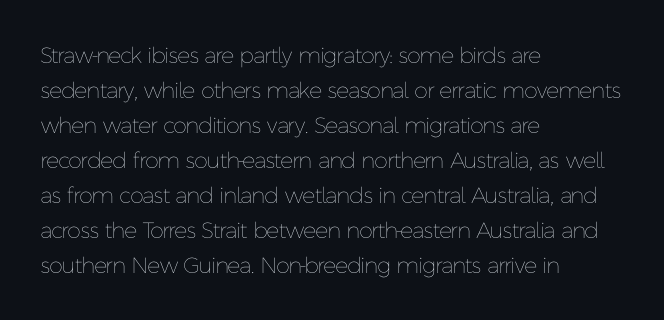
The image shows 22 px text type, upright; set left-aligned, normal line spacing (1.59x), normal letter spacing, not underlined.
